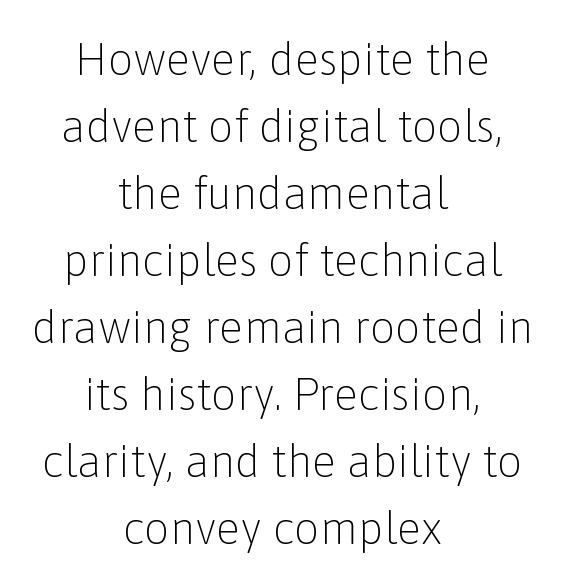
Q: Is the text bold? A: No.
Q: Is the text italic (slanted)? A: No, it is upright.
Q: Is the typeface a serif or a sans-serif typeface? A: Sans-serif.
Q: Is the text underlined? A: No.
Q: How is the paragraph aligned? A: Centered.
Q: Is the spacing between letters normal or unusually wide? A: Normal.
Q: Is the spacing between lines tight, normal or loose? A: Normal.
Q: Width (condensed, normal, or wide)? A: Normal.
Q: Stroke contrast? A: Low.
Q: x-height? A: Medium.
Q: Monospaced? A: No.
